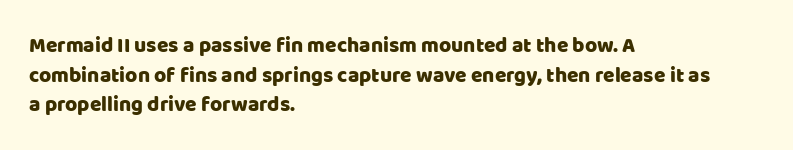
Q: Is the text italic (slanted)? A: No, it is upright.
Q: Is the text underlined? A: No.
Q: How is the paragraph aligned? A: Left-aligned.
Q: Is the spacing between letters normal or unusually wide? A: Normal.
Q: Is the spacing between lines tight, normal or loose? A: Normal.
